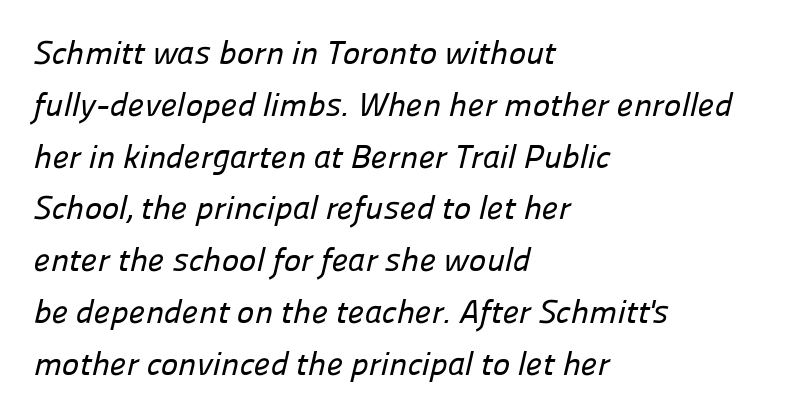
{"serif": "no", "width": "normal", "stroke_contrast": "low", "x_height": "medium", "monospaced": "no", "underline": "no", "align": "left", "line_spacing": "normal", "line_spacing_ratio": 1.57, "letter_spacing": "normal", "letter_spacing_em": 0.0, "glyph_px": 33}
